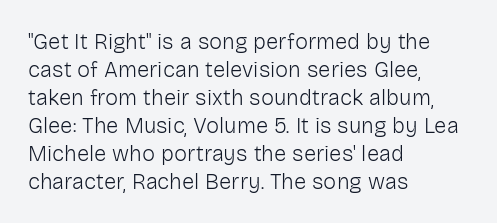
Q: Is the text bold? A: No.
Q: Is the text italic (slanted)? A: No, it is upright.
Q: Is the text underlined? A: No.
Q: How is the paragraph aligned? A: Left-aligned.
Q: Is the spacing between letters normal or unusually wide? A: Normal.
Q: Is the spacing between lines tight, normal or loose? A: Normal.
